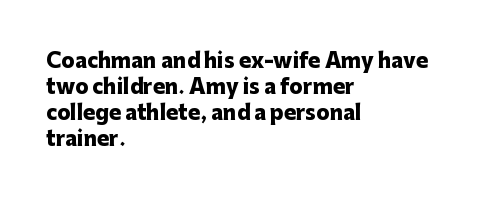
{"italic": "no", "bold": "yes", "underline": "no", "align": "left", "line_spacing": "normal", "line_spacing_ratio": 1.3, "letter_spacing": "normal", "letter_spacing_em": 0.0, "glyph_px": 20}
